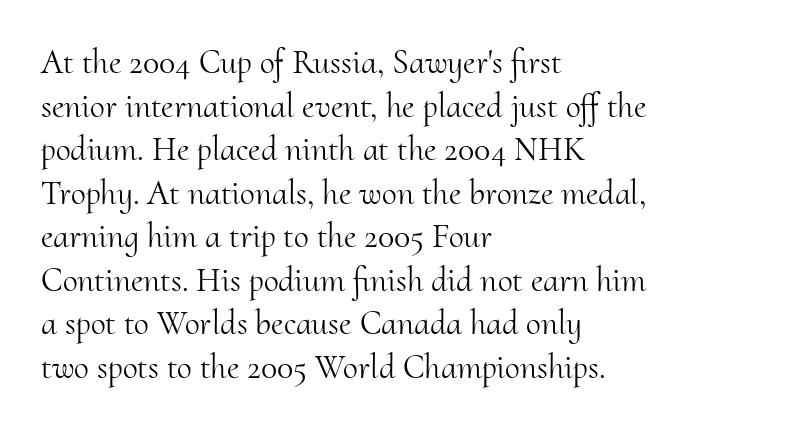
These lines were composed using upright roman letters. In CSS terms this would be text-align: left. The designer left line spacing at the default. Looks like regular typesetting: each glyph gets only the width it needs. Default kerning and tracking; the words read as compact shapes. Descender tails drop into unmarked territory.
